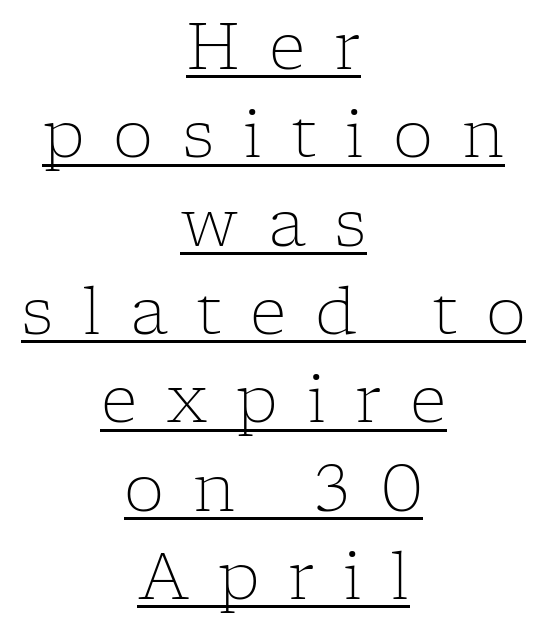
{"serif": "yes", "italic": "no", "bold": "no", "weight": "light", "width": "normal", "stroke_contrast": "low", "x_height": "medium", "monospaced": "no", "underline": "yes", "align": "center", "line_spacing": "normal", "line_spacing_ratio": 1.38, "letter_spacing": "wide", "letter_spacing_em": 0.45, "glyph_px": 64}
